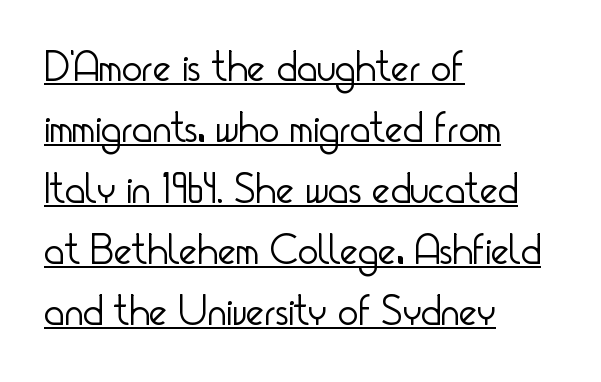
{"serif": "no", "italic": "no", "bold": "no", "weight": "light", "width": "condensed", "stroke_contrast": "low", "x_height": "small", "monospaced": "no", "underline": "yes", "align": "left", "line_spacing": "normal", "line_spacing_ratio": 1.42, "letter_spacing": "normal", "letter_spacing_em": 0.0, "glyph_px": 43}
